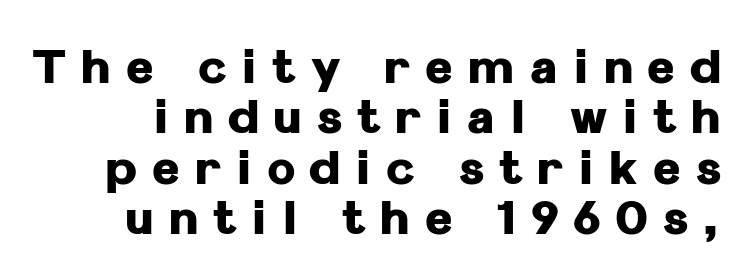
Q: Is the text bold? A: Yes.
Q: Is the text italic (slanted)? A: No, it is upright.
Q: Is the typeface a serif or a sans-serif typeface? A: Sans-serif.
Q: Is the text underlined? A: No.
Q: Is the spacing between letters normal or unusually wide? A: Unusually wide.
Q: Is the spacing between lines tight, normal or loose? A: Tight.
Q: Width (condensed, normal, or wide)? A: Normal.
Q: Stroke contrast? A: Low.
Q: x-height? A: Medium.
Q: Monospaced? A: No.
